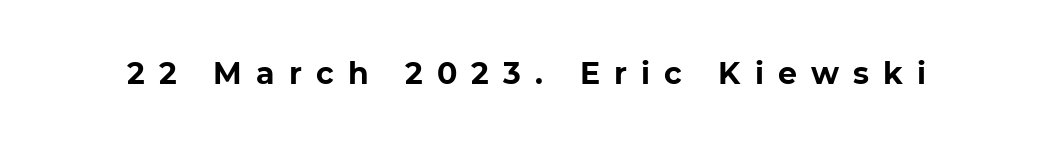
The image shows 30 px bold sans-serif type, upright; set unusually wide letter spacing (+0.47 em), not underlined; low stroke contrast and a medium x-height.
